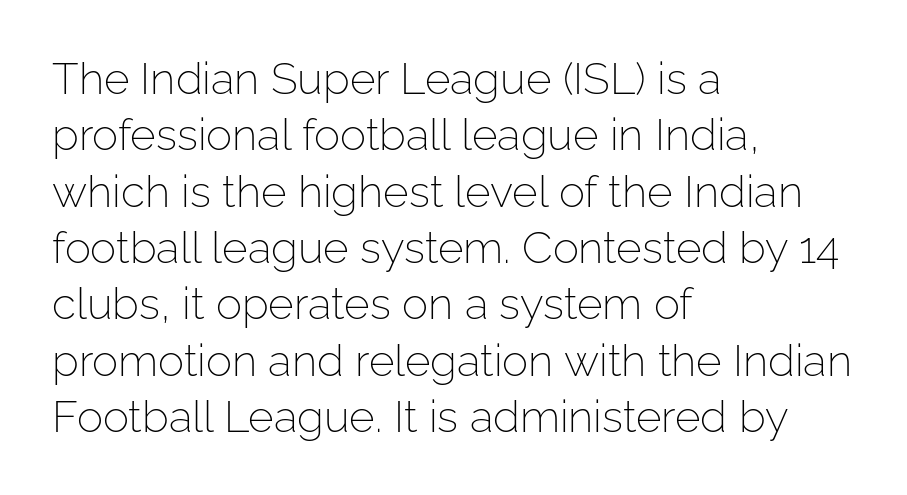
Q: Is the text bold? A: No.
Q: Is the text italic (slanted)? A: No, it is upright.
Q: Is the typeface a serif or a sans-serif typeface? A: Sans-serif.
Q: Is the text underlined? A: No.
Q: How is the paragraph aligned? A: Left-aligned.
Q: Is the spacing between letters normal or unusually wide? A: Normal.
Q: Is the spacing between lines tight, normal or loose? A: Normal.
Q: Width (condensed, normal, or wide)? A: Normal.
Q: Stroke contrast? A: Low.
Q: x-height? A: Medium.
Q: Monospaced? A: No.
